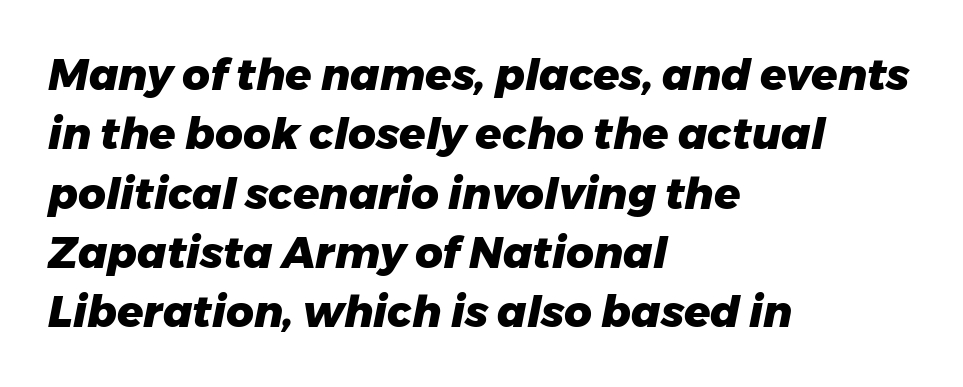
{"italic": "yes", "lean": "right", "slant_degrees": 11, "bold": "yes", "weight": "heavy", "width": "normal", "stroke_contrast": "low", "x_height": "medium", "monospaced": "no", "underline": "no", "align": "left", "line_spacing": "normal", "line_spacing_ratio": 1.38, "letter_spacing": "normal", "letter_spacing_em": 0.0, "glyph_px": 43}
